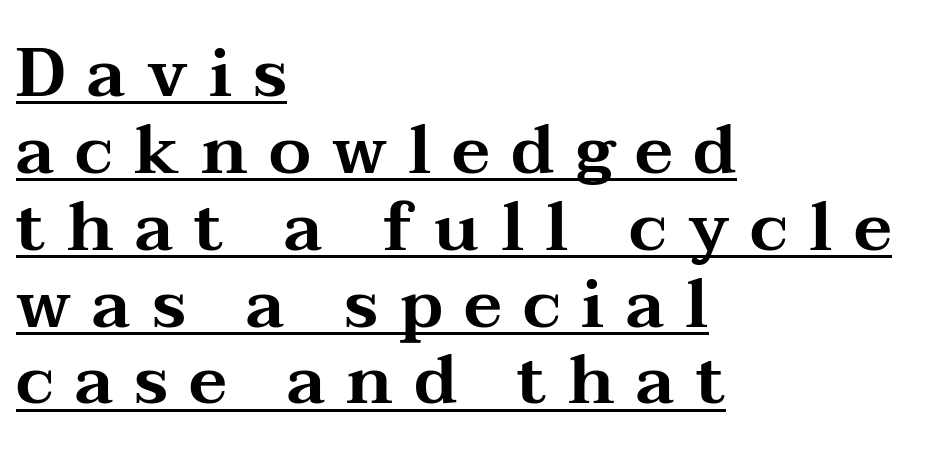
{"serif": "yes", "italic": "no", "width": "wide", "stroke_contrast": "medium", "x_height": "medium", "monospaced": "no", "underline": "yes", "align": "left", "line_spacing": "tight", "line_spacing_ratio": 1.13, "letter_spacing": "wide", "letter_spacing_em": 0.31, "glyph_px": 68}
